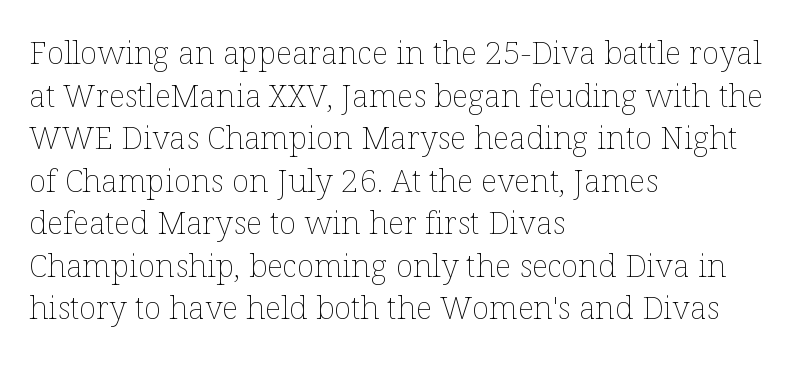
Q: Is the text bold? A: No.
Q: Is the text italic (slanted)? A: No, it is upright.
Q: Is the text underlined? A: No.
Q: How is the paragraph aligned? A: Left-aligned.
Q: Is the spacing between letters normal or unusually wide? A: Normal.
Q: Is the spacing between lines tight, normal or loose? A: Normal.
Q: Width (condensed, normal, or wide)? A: Normal.
Q: Stroke contrast? A: Low.
Q: x-height? A: Medium.
Q: Monospaced? A: No.
